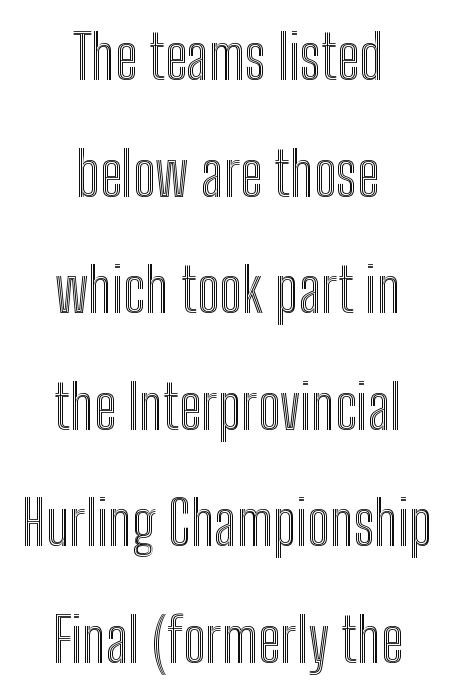
Q: Is the text italic (slanted)? A: No, it is upright.
Q: Is the text underlined? A: No.
Q: How is the paragraph aligned? A: Centered.
Q: Is the spacing between letters normal or unusually wide? A: Normal.
Q: Is the spacing between lines tight, normal or loose? A: Loose.
Q: Width (condensed, normal, or wide)? A: Condensed.
Q: x-height? A: Medium.
Q: Monospaced? A: No.
